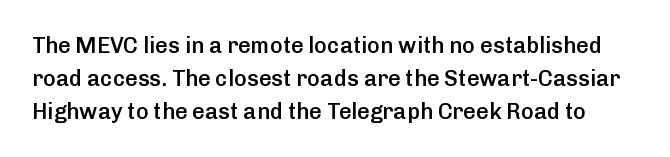
Words appear dense and cohesive because spacing is normal. The line-height multiplier appears to be the usual default. The zone under the glyphs is completely vacant. A fair bit of extra ink — the face is semibold, not bold. These lines were composed using upright roman letters.
